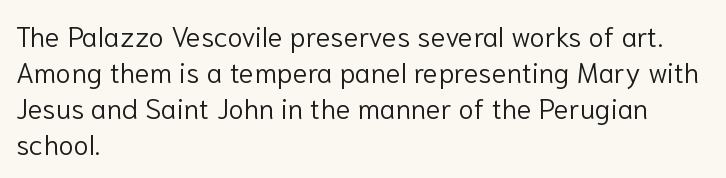
The image shows 28 px light sans-serif type, upright; set left-aligned, normal line spacing (1.29x), normal letter spacing, not underlined; low stroke contrast and a medium x-height.
